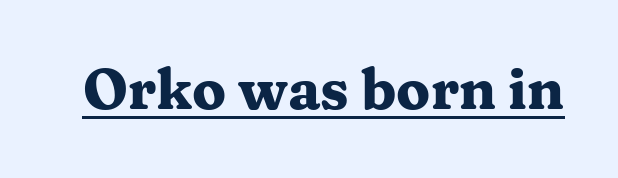
Q: Is the text bold? A: Yes.
Q: Is the text italic (slanted)? A: No, it is upright.
Q: Is the typeface a serif or a sans-serif typeface? A: Serif.
Q: Is the text underlined? A: Yes.
Q: Is the spacing between letters normal or unusually wide? A: Normal.
Q: Width (condensed, normal, or wide)? A: Wide.
Q: Stroke contrast? A: Medium.
Q: x-height? A: Medium.
Q: Monospaced? A: No.
